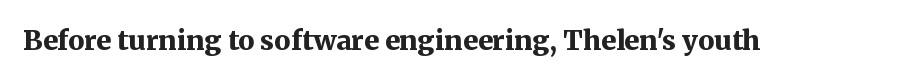
The image shows 27 px bold type, upright; set normal letter spacing, not underlined.
